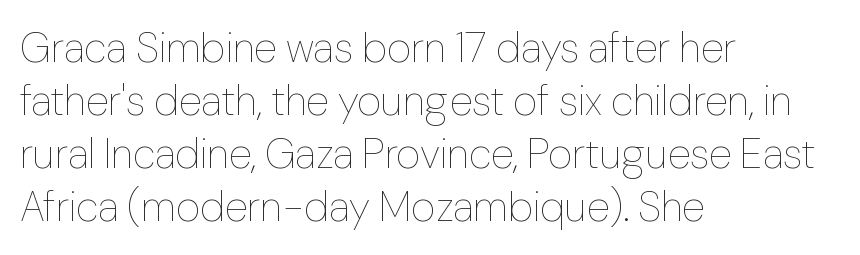
Q: Is the text bold? A: No.
Q: Is the text italic (slanted)? A: No, it is upright.
Q: Is the text underlined? A: No.
Q: How is the paragraph aligned? A: Left-aligned.
Q: Is the spacing between letters normal or unusually wide? A: Normal.
Q: Is the spacing between lines tight, normal or loose? A: Normal.
Q: Width (condensed, normal, or wide)? A: Normal.
Q: Stroke contrast? A: Low.
Q: x-height? A: Medium.
Q: Monospaced? A: No.
